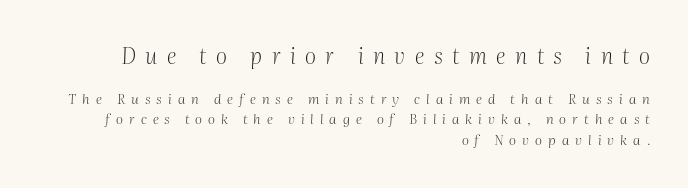
{"italic": "yes", "lean": "right", "slant_degrees": 2, "bold": "no", "underline": "no", "align": "right", "line_spacing": "normal", "line_spacing_ratio": 1.44, "letter_spacing": "wide", "letter_spacing_em": 0.43, "larger_block": "first", "size_ratio": 1.57, "glyph_px": 22}
